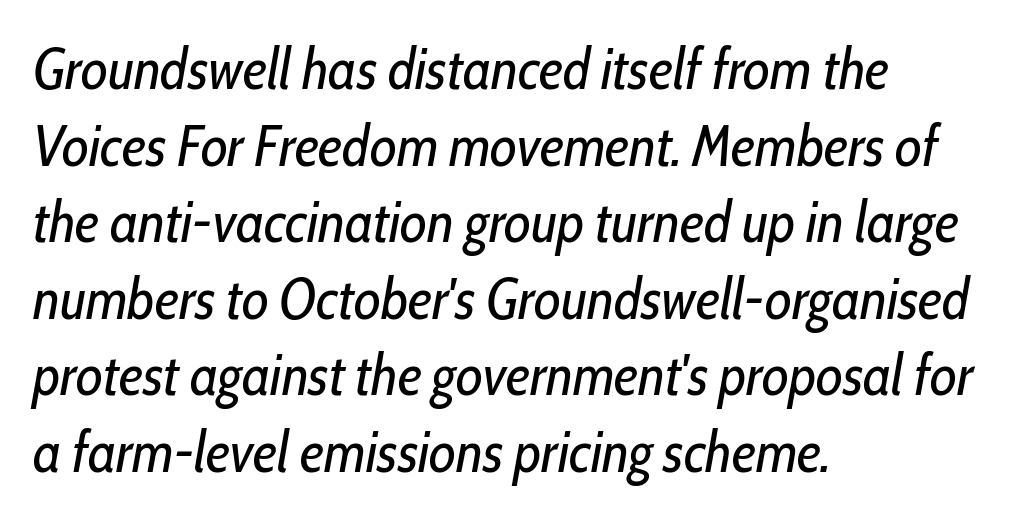
{"italic": "yes", "lean": "right", "slant_degrees": 10, "bold": "no", "weight": "regular", "width": "condensed", "stroke_contrast": "low", "x_height": "medium", "monospaced": "no", "underline": "no", "align": "left", "line_spacing": "normal", "line_spacing_ratio": 1.32, "letter_spacing": "normal", "letter_spacing_em": 0.0, "glyph_px": 58}
